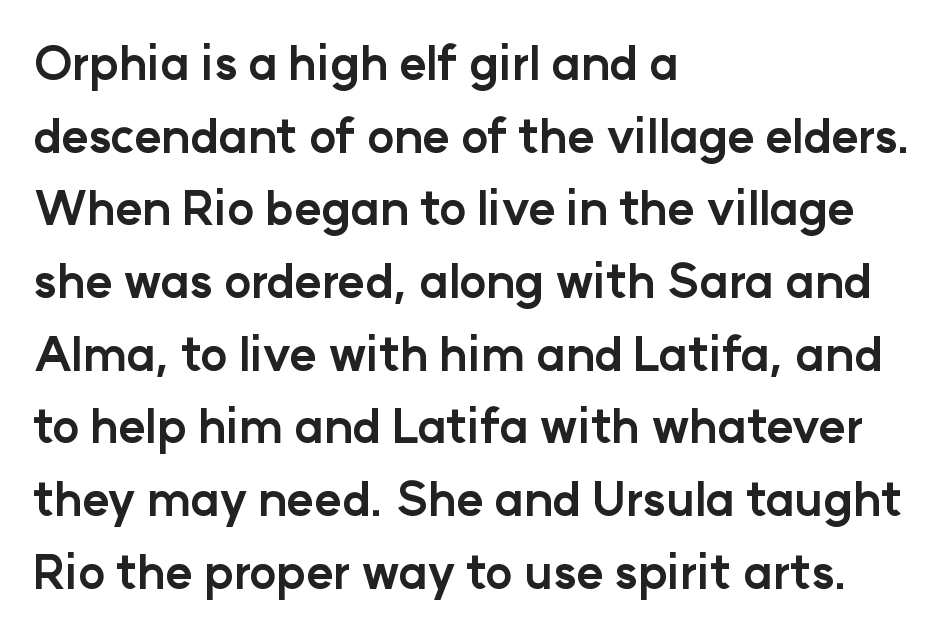
Q: Is the text bold? A: Yes.
Q: Is the text italic (slanted)? A: No, it is upright.
Q: Is the typeface a serif or a sans-serif typeface? A: Sans-serif.
Q: Is the text underlined? A: No.
Q: How is the paragraph aligned? A: Left-aligned.
Q: Is the spacing between letters normal or unusually wide? A: Normal.
Q: Is the spacing between lines tight, normal or loose? A: Normal.
Q: Width (condensed, normal, or wide)? A: Normal.
Q: Stroke contrast? A: Low.
Q: x-height? A: Medium.
Q: Monospaced? A: No.
